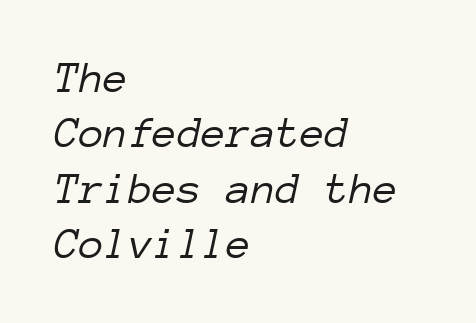
The image shows 45 px light type, italic (leaning right), monospaced; set left-aligned, line spacing 1.23x, normal letter spacing, not underlined; low stroke contrast and a medium x-height.
